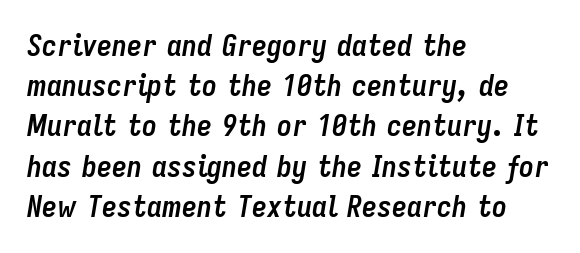
These lines sit exactly where default settings would place them. Compared with a centered layout, this one pins lines to the left instead. Chunky letters — that's bold for sure. These lines keep a tight, regular rhythm from letter to letter. Unmarked baselines from the first word to the last.
